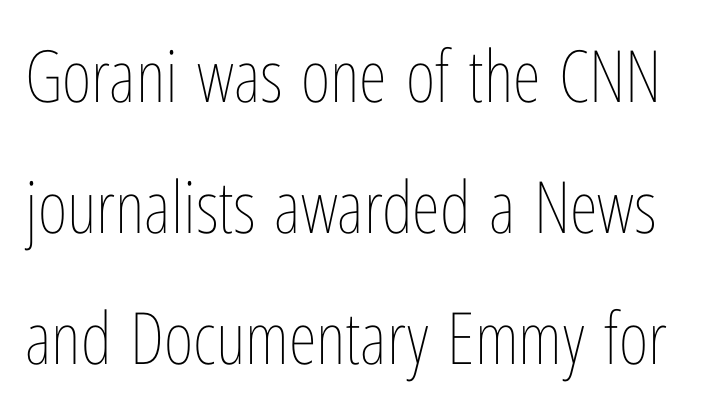
This reads as an unemphasized weight, regular at the heaviest. Does the lettering tilt? It doesn't — this is upright. Observe the ordinary spacing: letters are neighbours, not strangers. No word sits above an underline. Proportional: the letters do not fall into vertical columns.
